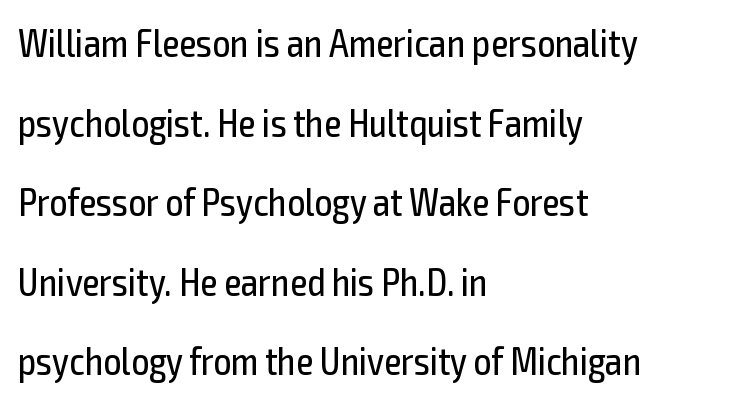
{"serif": "no", "italic": "no", "bold": "no", "weight": "regular", "width": "condensed", "x_height": "medium", "monospaced": "no", "underline": "no", "align": "left", "line_spacing": "loose", "line_spacing_ratio": 2.04, "letter_spacing": "normal", "letter_spacing_em": 0.0, "glyph_px": 39}
